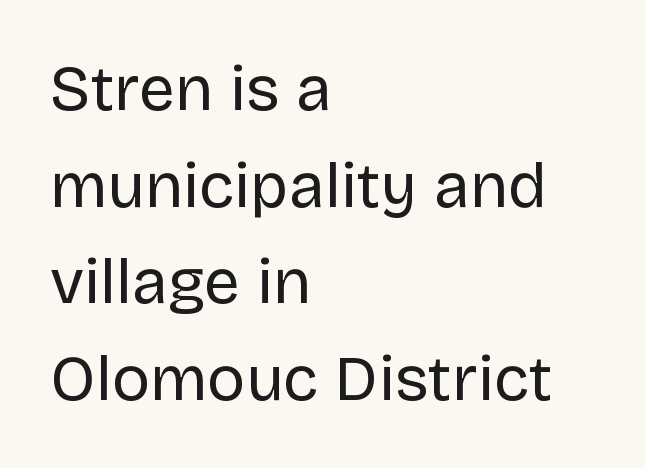
{"serif": "no", "italic": "no", "bold": "no", "weight": "regular", "width": "normal", "stroke_contrast": "low", "x_height": "large", "monospaced": "no", "underline": "no", "align": "left", "line_spacing": "normal", "line_spacing_ratio": 1.51, "letter_spacing": "normal", "letter_spacing_em": 0.0, "glyph_px": 64}
